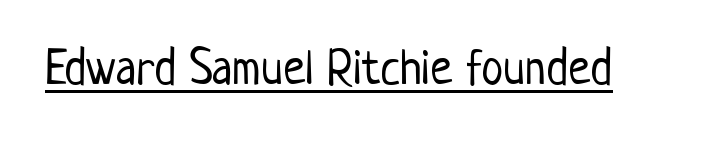
Q: Is the text bold? A: No.
Q: Is the text italic (slanted)? A: No, it is upright.
Q: Is the typeface a serif or a sans-serif typeface? A: Sans-serif.
Q: Is the text underlined? A: Yes.
Q: Is the spacing between letters normal or unusually wide? A: Normal.
Q: Width (condensed, normal, or wide)? A: Condensed.
Q: Stroke contrast? A: Low.
Q: x-height? A: Medium.
Q: Monospaced? A: No.
